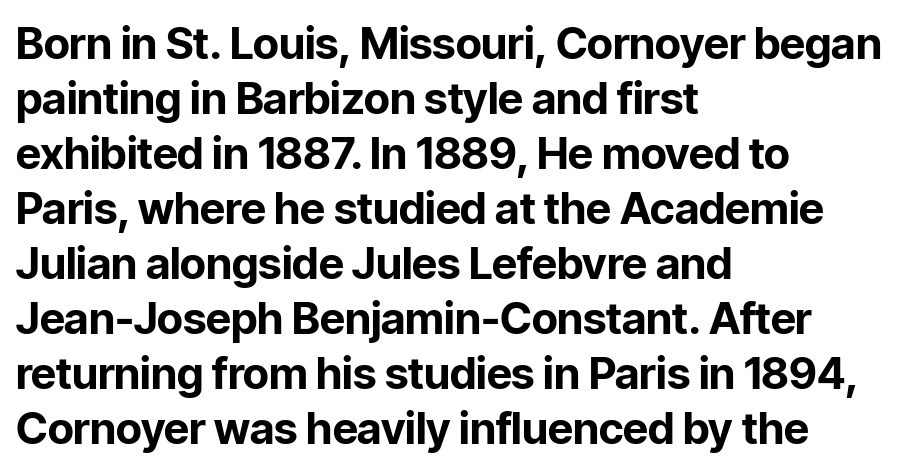
Q: Is the text bold? A: Yes.
Q: Is the text italic (slanted)? A: No, it is upright.
Q: Is the typeface a serif or a sans-serif typeface? A: Sans-serif.
Q: Is the text underlined? A: No.
Q: How is the paragraph aligned? A: Left-aligned.
Q: Is the spacing between letters normal or unusually wide? A: Normal.
Q: Is the spacing between lines tight, normal or loose? A: Normal.
Q: Width (condensed, normal, or wide)? A: Normal.
Q: Stroke contrast? A: Low.
Q: x-height? A: Medium.
Q: Monospaced? A: No.
